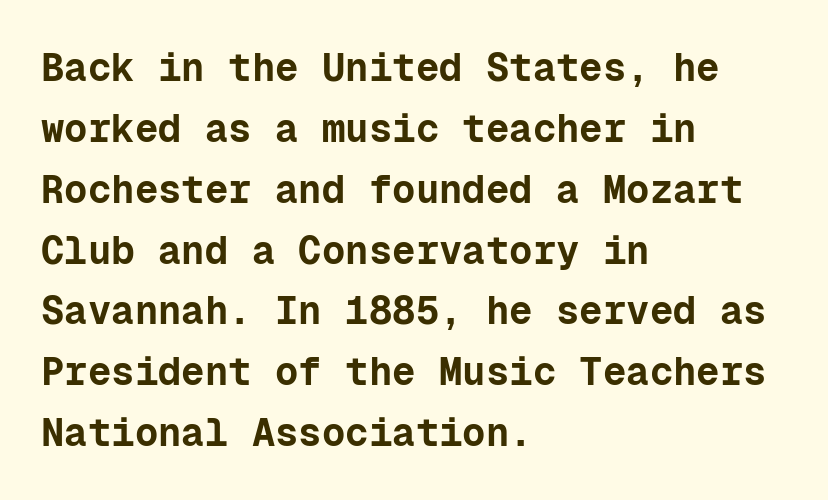
{"serif": "no", "italic": "no", "bold": "yes", "weight": "bold", "width": "normal", "stroke_contrast": "low", "x_height": "medium", "monospaced": "yes", "underline": "no", "align": "left", "line_spacing": "normal", "line_spacing_ratio": 1.56, "letter_spacing": "normal", "letter_spacing_em": 0.0, "glyph_px": 39}
